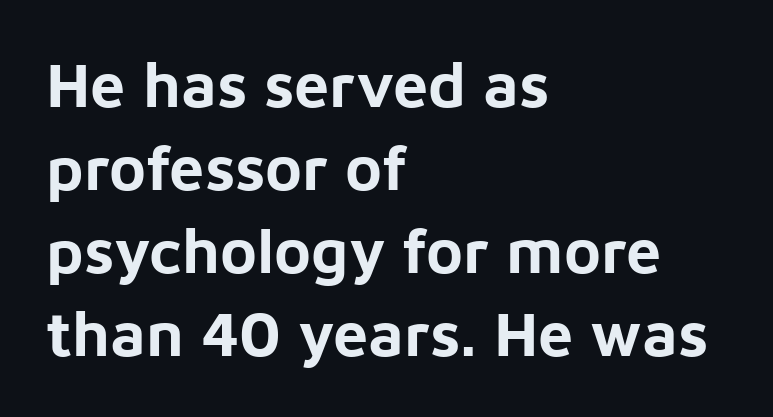
{"serif": "no", "italic": "no", "bold": "yes", "weight": "bold", "width": "normal", "stroke_contrast": "low", "x_height": "medium", "monospaced": "no", "underline": "no", "align": "left", "line_spacing": "normal", "line_spacing_ratio": 1.32, "letter_spacing": "normal", "letter_spacing_em": 0.0, "glyph_px": 63}
